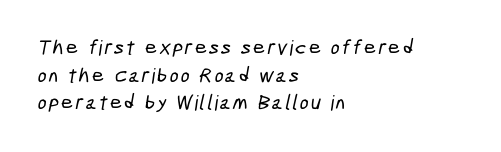
The compositor pushed each line to the left boundary. Lines of text with bare space underneath. Is there much room between lines? A standard amount, neither cramped nor airy.
